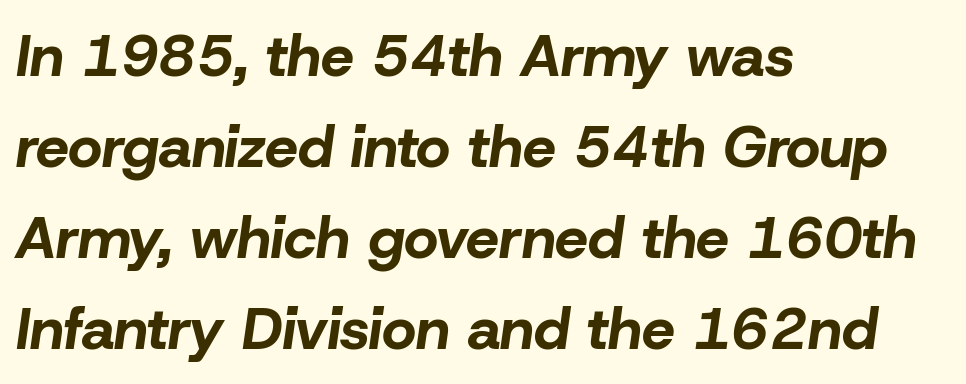
Q: Is the text bold? A: Yes.
Q: Is the text italic (slanted)? A: Yes, it leans right by about 8 degrees.
Q: Is the text underlined? A: No.
Q: How is the paragraph aligned? A: Left-aligned.
Q: Is the spacing between letters normal or unusually wide? A: Normal.
Q: Is the spacing between lines tight, normal or loose? A: Normal.
Q: Width (condensed, normal, or wide)? A: Normal.
Q: Stroke contrast? A: Low.
Q: x-height? A: Medium.
Q: Monospaced? A: No.
